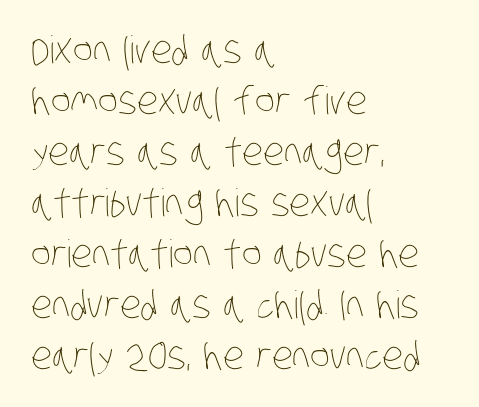
Q: Is the text bold? A: No.
Q: Is the text underlined? A: No.
Q: How is the paragraph aligned? A: Left-aligned.
Q: Is the spacing between letters normal or unusually wide? A: Normal.
Q: Is the spacing between lines tight, normal or loose? A: Normal.
Q: Width (condensed, normal, or wide)? A: Condensed.
Q: Stroke contrast? A: Low.
Q: x-height? A: Large.
Q: Monospaced? A: No.
